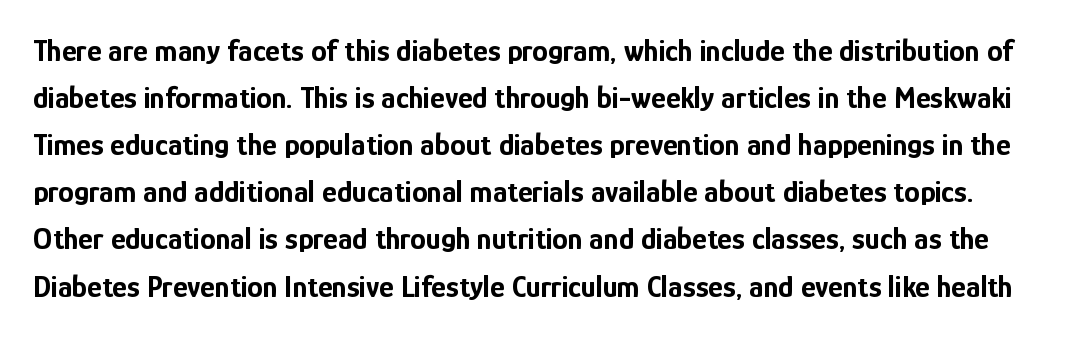
Plenty of ink on the page — the face is bold. Do the characters align in a grid? No, the font is proportional. Each letter's strokes conclude bluntly, with no projecting serifs. There is no visible air inserted between adjacent glyphs.
